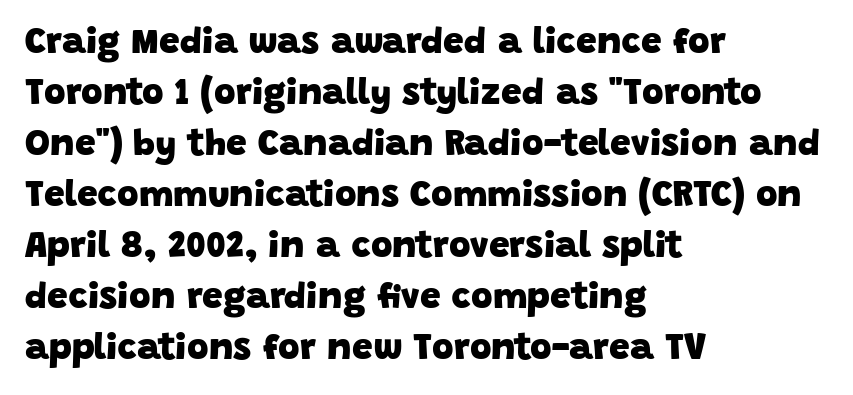
The image shows 37 px heavy sans-serif type; set left-aligned, normal line spacing (1.38x), normal letter spacing, not underlined; low stroke contrast and a large x-height.
